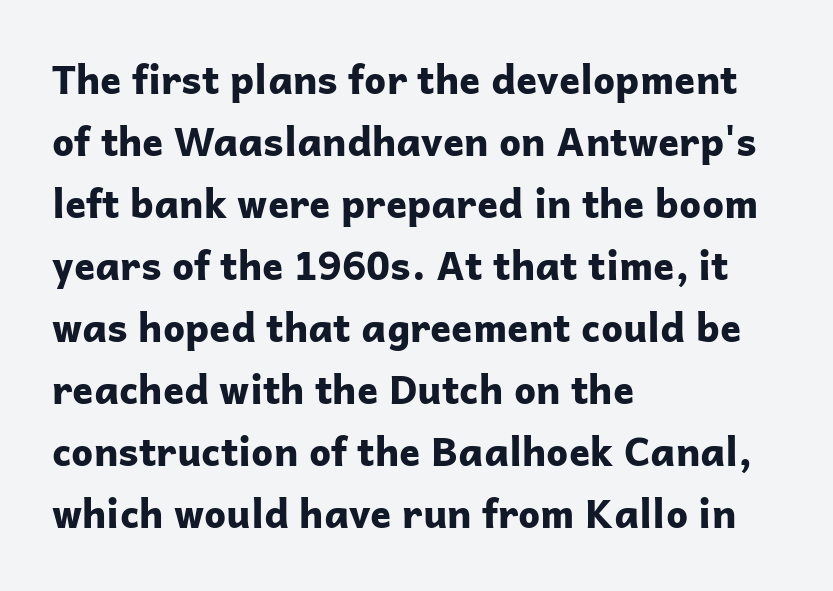
What stands out about the letter spacing? Nothing — it is the standard amount. The rendering shows plain stroke endings on the letterforms — a sans-serif design. Notice how the stems are strictly vertical — no italics here. Notice how thick the strokes are: this is what a full bold looks like. The space between consecutive lines is moderate.
